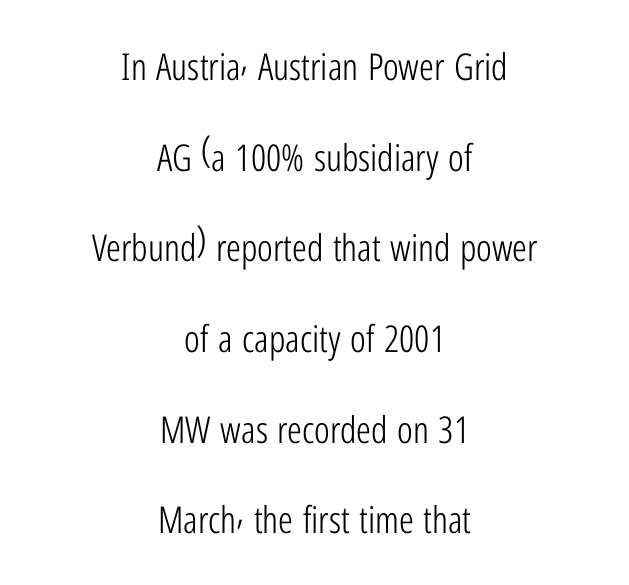
{"serif": "no", "italic": "no", "bold": "no", "weight": "light", "width": "condensed", "stroke_contrast": "low", "x_height": "medium", "monospaced": "no", "underline": "no", "align": "center", "line_spacing": "loose", "line_spacing_ratio": 2.45, "letter_spacing": "normal", "letter_spacing_em": 0.0, "glyph_px": 37}
